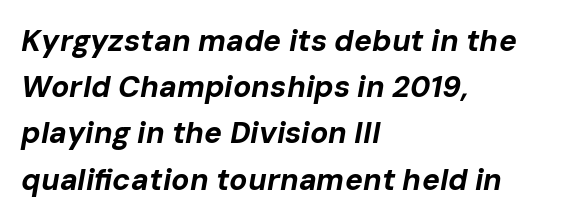
Check the space under the baseline: it is left empty. This sample has the flowing, uneven cadence of proportional lettering. In CSS terms this would be text-align: left. Line spacing here is normal. The tracking reads as untouched default to a designer's eye.
